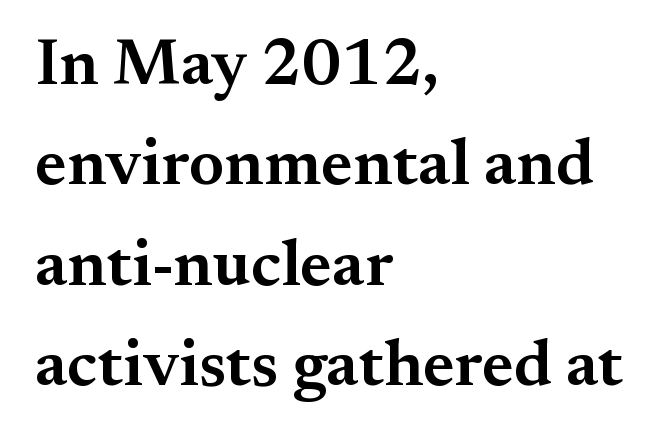
Q: Is the text bold? A: Semi-bold.
Q: Is the text italic (slanted)? A: No, it is upright.
Q: Is the typeface a serif or a sans-serif typeface? A: Serif.
Q: Is the text underlined? A: No.
Q: How is the paragraph aligned? A: Left-aligned.
Q: Is the spacing between letters normal or unusually wide? A: Normal.
Q: Is the spacing between lines tight, normal or loose? A: Normal.
Q: Width (condensed, normal, or wide)? A: Normal.
Q: Stroke contrast? A: Medium.
Q: x-height? A: Small.
Q: Monospaced? A: No.
